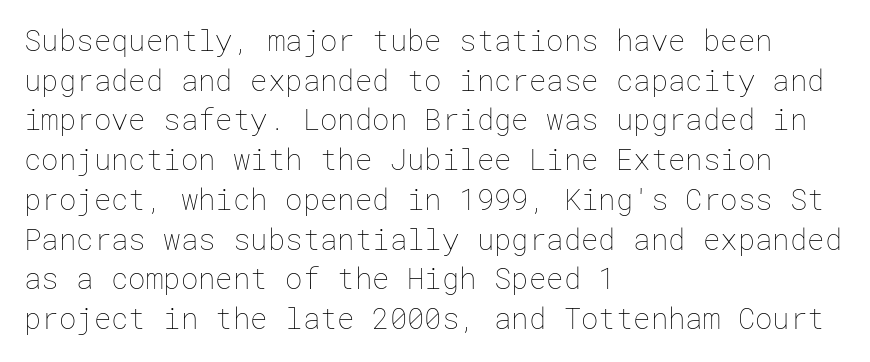
The image shows 29 px thin type, upright; set left-aligned, normal line spacing (1.37x), normal letter spacing, not underlined; low stroke contrast and a medium x-height.
